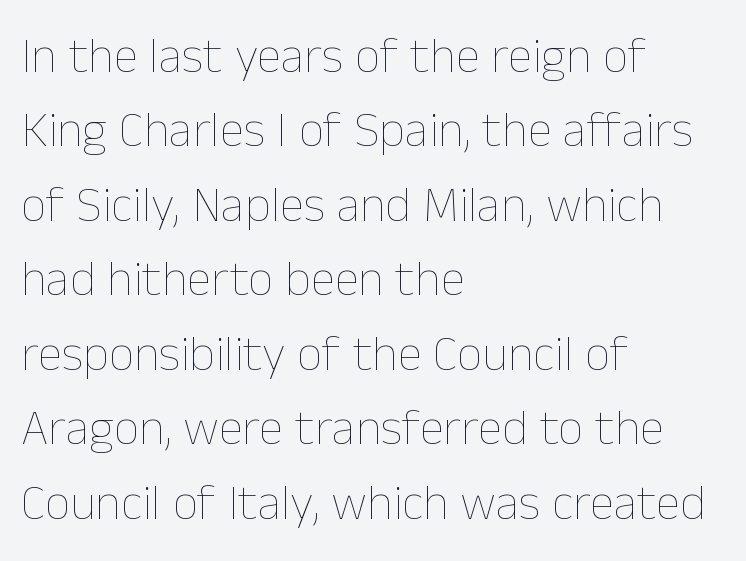
Q: Is the text bold? A: No.
Q: Is the text italic (slanted)? A: No, it is upright.
Q: Is the text underlined? A: No.
Q: How is the paragraph aligned? A: Left-aligned.
Q: Is the spacing between letters normal or unusually wide? A: Normal.
Q: Is the spacing between lines tight, normal or loose? A: Normal.
Q: Width (condensed, normal, or wide)? A: Normal.
Q: Stroke contrast? A: Low.
Q: x-height? A: Medium.
Q: Monospaced? A: No.
